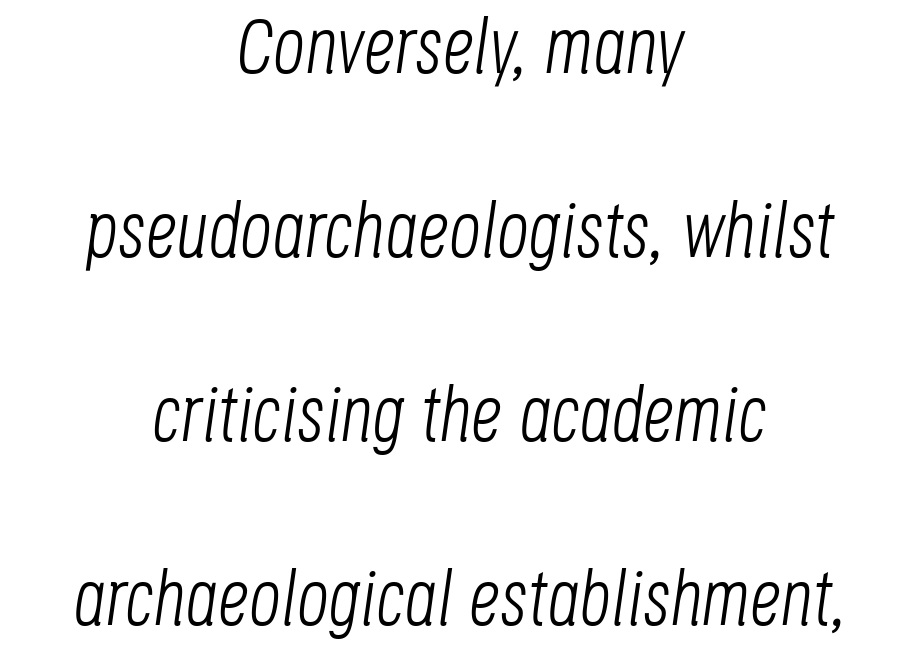
Q: Is the text bold? A: No.
Q: Is the text italic (slanted)? A: Yes, it leans right by about 8 degrees.
Q: Is the text underlined? A: No.
Q: How is the paragraph aligned? A: Centered.
Q: Is the spacing between letters normal or unusually wide? A: Normal.
Q: Is the spacing between lines tight, normal or loose? A: Loose.
Q: Width (condensed, normal, or wide)? A: Condensed.
Q: Stroke contrast? A: Low.
Q: x-height? A: Large.
Q: Monospaced? A: No.
